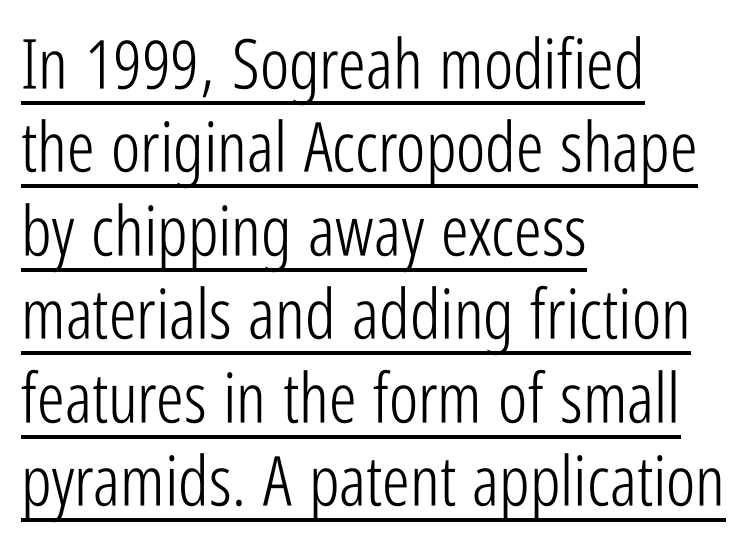
{"serif": "no", "italic": "no", "bold": "no", "weight": "light", "width": "condensed", "stroke_contrast": "low", "x_height": "medium", "monospaced": "no", "underline": "yes", "align": "left", "line_spacing_ratio": 1.21, "letter_spacing": "normal", "letter_spacing_em": 0.0, "glyph_px": 69}
